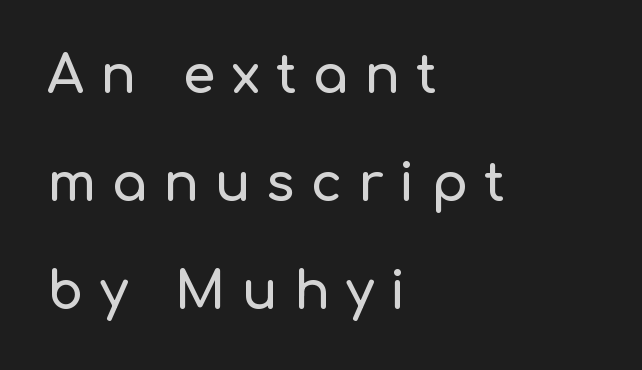
Q: Is the text italic (slanted)? A: No, it is upright.
Q: Is the typeface a serif or a sans-serif typeface? A: Sans-serif.
Q: Is the text underlined? A: No.
Q: How is the paragraph aligned? A: Left-aligned.
Q: Is the spacing between letters normal or unusually wide? A: Unusually wide.
Q: Is the spacing between lines tight, normal or loose? A: Loose.
Q: Width (condensed, normal, or wide)? A: Normal.
Q: Stroke contrast? A: Low.
Q: x-height? A: Medium.
Q: Monospaced? A: No.
